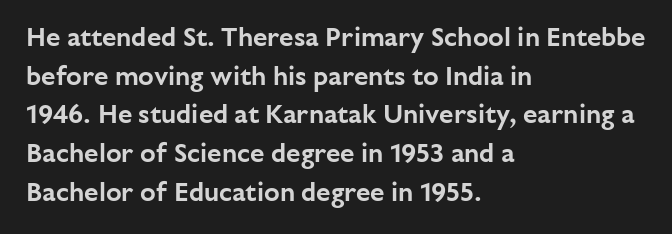
The image shows 26 px text type, upright; set left-aligned, normal line spacing (1.49x), normal letter spacing, not underlined.
